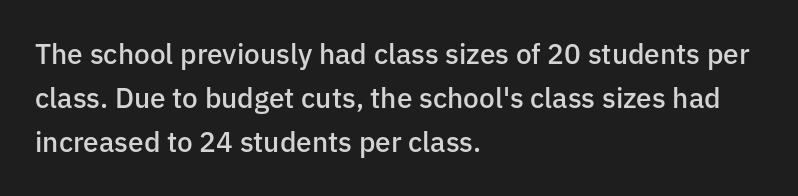
The gap between lines stays unmarked. The lines sit at an ordinary, default distance from one another. The letters stand straight up with perfectly vertical stems. Weight: semibold (demi). Does the type have serifs? No, each stem ends abruptly. Note the varied advance widths — an 'i' is clearly narrower than an 'm'.
